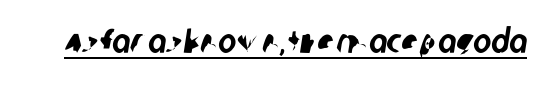
Each letter's strokes conclude bluntly, with no projecting serifs. Inter-character spacing is left at the font's built-in metrics. The face used here is proportionally spaced, like ordinary book or web type. Every word sits above its own underline.
